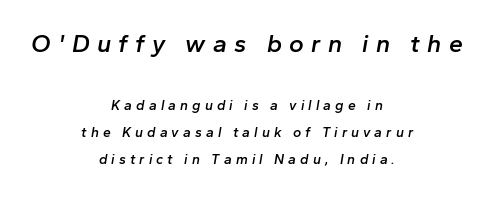
The image shows 25 px text type, italic (leaning right); set centered, loose line spacing (1.93x), unusually wide letter spacing (+0.29 em), not underlined; the first (top) block is 1.79x larger.
